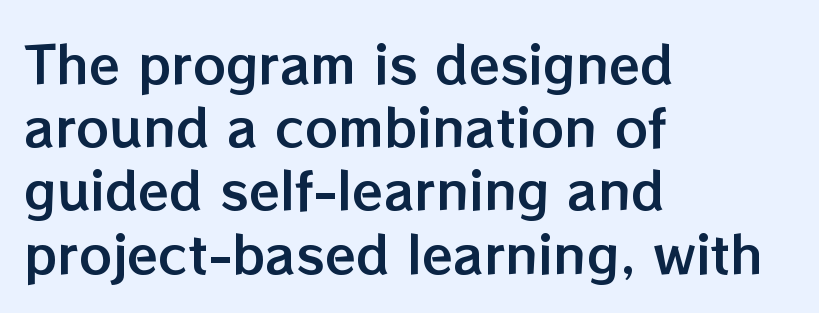
The image shows 51 px text type, upright; set left-aligned, line spacing 1.24x, normal letter spacing, not underlined; low stroke contrast and a medium x-height.
